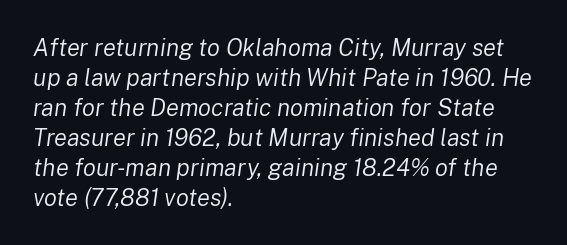
Q: Is the text bold? A: No.
Q: Is the text italic (slanted)? A: Yes, it leans right by about 8 degrees.
Q: Is the text underlined? A: No.
Q: How is the paragraph aligned? A: Left-aligned.
Q: Is the spacing between letters normal or unusually wide? A: Normal.
Q: Is the spacing between lines tight, normal or loose? A: Normal.
